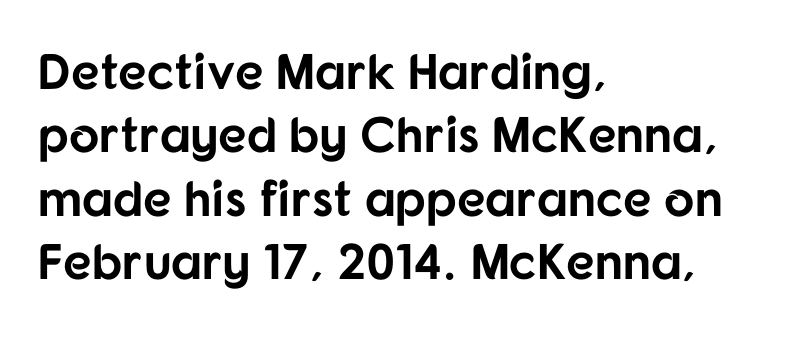
Q: Is the text bold? A: Yes.
Q: Is the text italic (slanted)? A: No, it is upright.
Q: Is the typeface a serif or a sans-serif typeface? A: Sans-serif.
Q: Is the text underlined? A: No.
Q: How is the paragraph aligned? A: Left-aligned.
Q: Is the spacing between letters normal or unusually wide? A: Normal.
Q: Is the spacing between lines tight, normal or loose? A: Normal.
Q: Width (condensed, normal, or wide)? A: Normal.
Q: Stroke contrast? A: Low.
Q: x-height? A: Medium.
Q: Monospaced? A: No.
